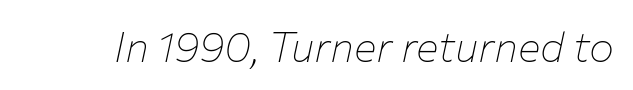
{"italic": "yes", "lean": "right", "slant_degrees": 12, "bold": "no", "weight": "thin", "width": "normal", "stroke_contrast": "low", "x_height": "medium", "monospaced": "no", "underline": "no", "letter_spacing": "normal", "letter_spacing_em": 0.0, "glyph_px": 42}
